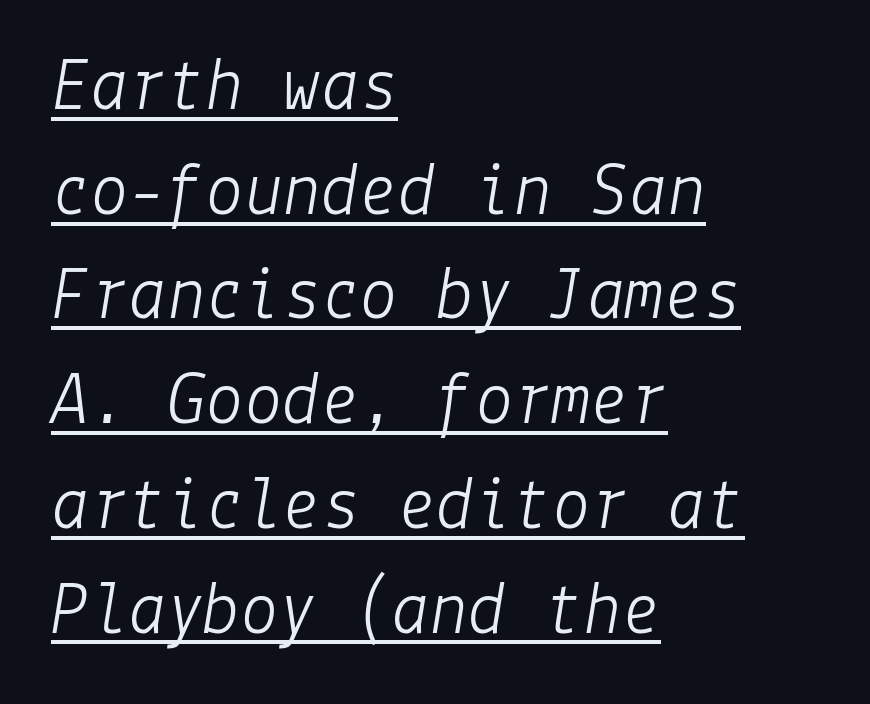
Q: Is the text bold? A: No.
Q: Is the text italic (slanted)? A: Yes, it leans right by about 9 degrees.
Q: Is the text underlined? A: Yes.
Q: How is the paragraph aligned? A: Left-aligned.
Q: Is the spacing between letters normal or unusually wide? A: Normal.
Q: Is the spacing between lines tight, normal or loose? A: Normal.
Q: Width (condensed, normal, or wide)? A: Normal.
Q: Stroke contrast? A: Low.
Q: x-height? A: Medium.
